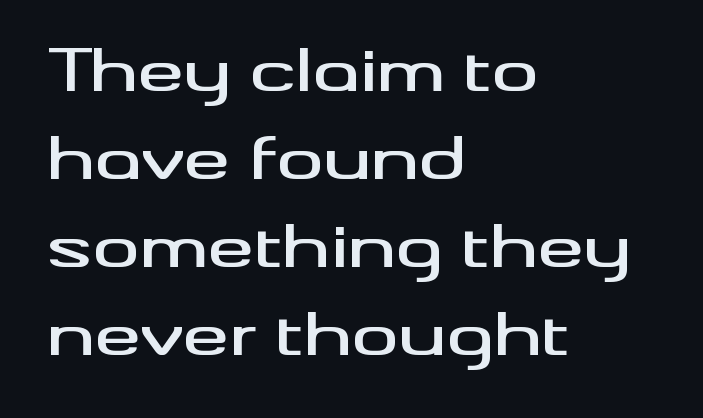
Q: Is the text italic (slanted)? A: No, it is upright.
Q: Is the typeface a serif or a sans-serif typeface? A: Sans-serif.
Q: Is the text underlined? A: No.
Q: How is the paragraph aligned? A: Left-aligned.
Q: Is the spacing between letters normal or unusually wide? A: Normal.
Q: Is the spacing between lines tight, normal or loose? A: Normal.
Q: Width (condensed, normal, or wide)? A: Wide.
Q: Stroke contrast? A: Medium.
Q: x-height? A: Small.
Q: Monospaced? A: No.
